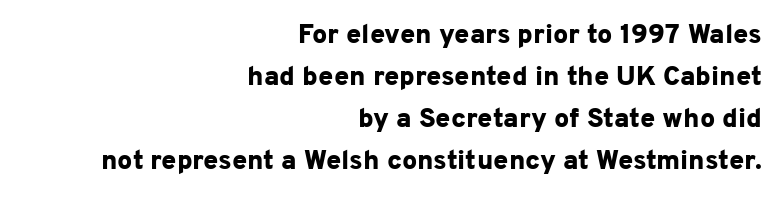
The image shows 27 px bold type, upright; set right-aligned, normal line spacing (1.55x), normal letter spacing, not underlined.
